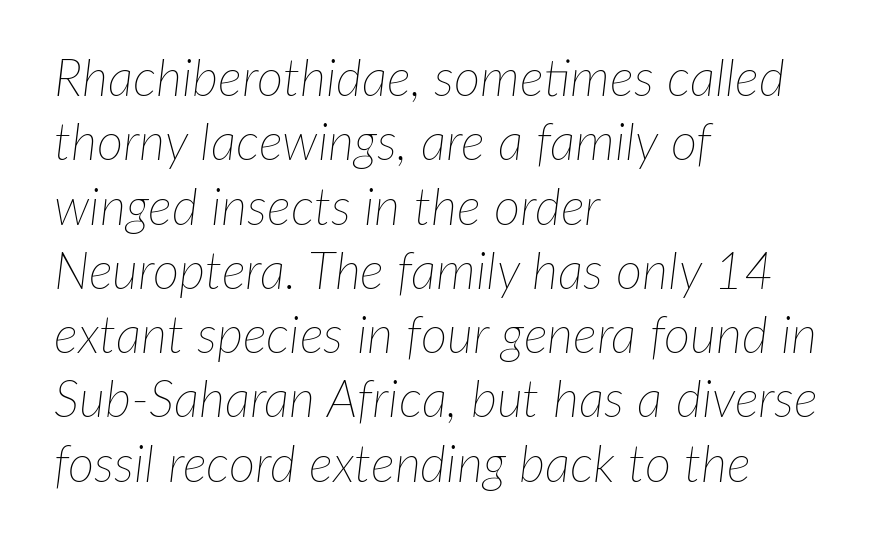
Q: Is the text bold? A: No.
Q: Is the text italic (slanted)? A: Yes, it leans right by about 7 degrees.
Q: Is the text underlined? A: No.
Q: How is the paragraph aligned? A: Left-aligned.
Q: Is the spacing between letters normal or unusually wide? A: Normal.
Q: Is the spacing between lines tight, normal or loose? A: Normal.
Q: Width (condensed, normal, or wide)? A: Normal.
Q: Stroke contrast? A: Low.
Q: x-height? A: Medium.
Q: Monospaced? A: No.
